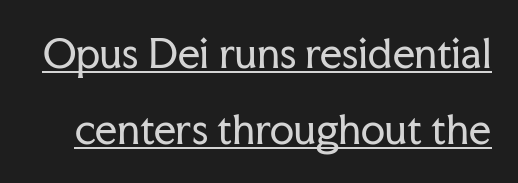
{"serif": "yes", "italic": "no", "bold": "no", "weight": "regular", "width": "normal", "stroke_contrast": "low", "x_height": "medium", "monospaced": "no", "underline": "yes", "line_spacing": "loose", "line_spacing_ratio": 1.96, "letter_spacing": "normal", "letter_spacing_em": 0.0, "glyph_px": 39}
